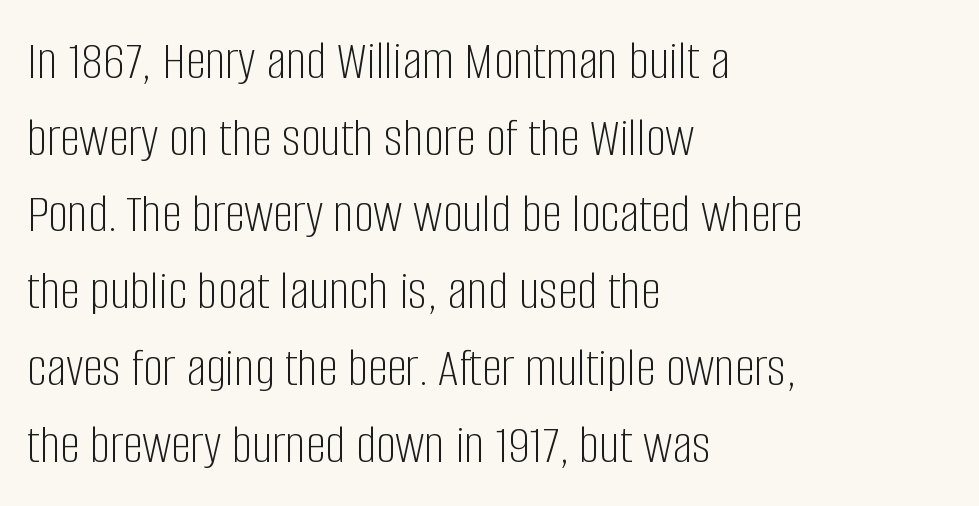
{"serif": "no", "italic": "no", "bold": "no", "weight": "light", "width": "condensed", "stroke_contrast": "low", "x_height": "large", "monospaced": "no", "underline": "no", "align": "left", "line_spacing": "normal", "line_spacing_ratio": 1.37, "letter_spacing": "normal", "letter_spacing_em": 0.0, "glyph_px": 56}
